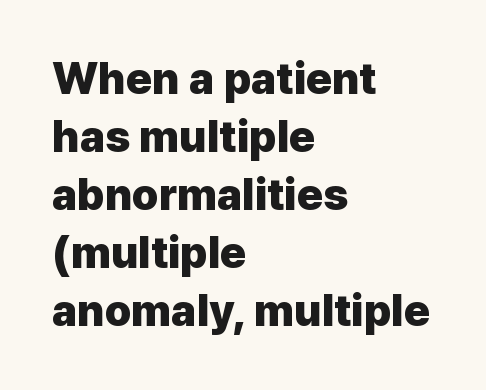
The horizontal fit of the characters is conventional and even. Check the space under the baseline: it is left empty. The rendering uses natural spacing where letterforms have individual widths. This block has exactly the height ordinary leading produces. Casual observation: everything's shoved over to the left. The type family on display is of the sans-serif kind.
